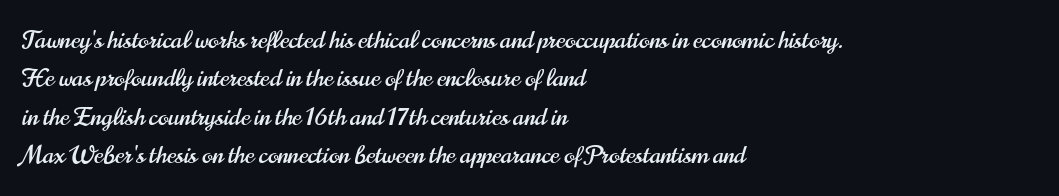
These lines stack with their left ends in a neat column. Leading matches the norm, producing a regular column. No extra tracking has been applied to these lines. Type without underlining.
